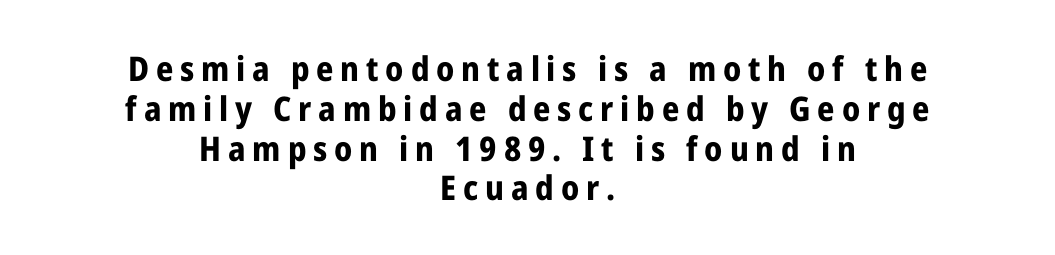
{"serif": "no", "italic": "no", "bold": "yes", "weight": "bold", "width": "condensed", "stroke_contrast": "low", "x_height": "medium", "monospaced": "no", "underline": "no", "align": "center", "line_spacing_ratio": 1.17, "letter_spacing": "wide", "letter_spacing_em": 0.2, "glyph_px": 34}
